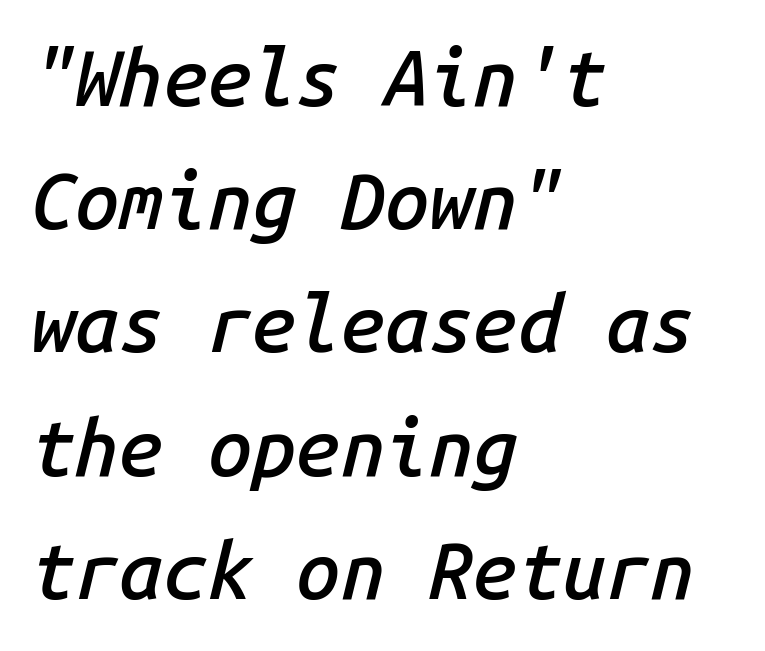
The image shows 79 px semibold type, italic (leaning right), monospaced; set left-aligned, normal line spacing (1.56x), normal letter spacing, not underlined; low stroke contrast and a medium x-height.
